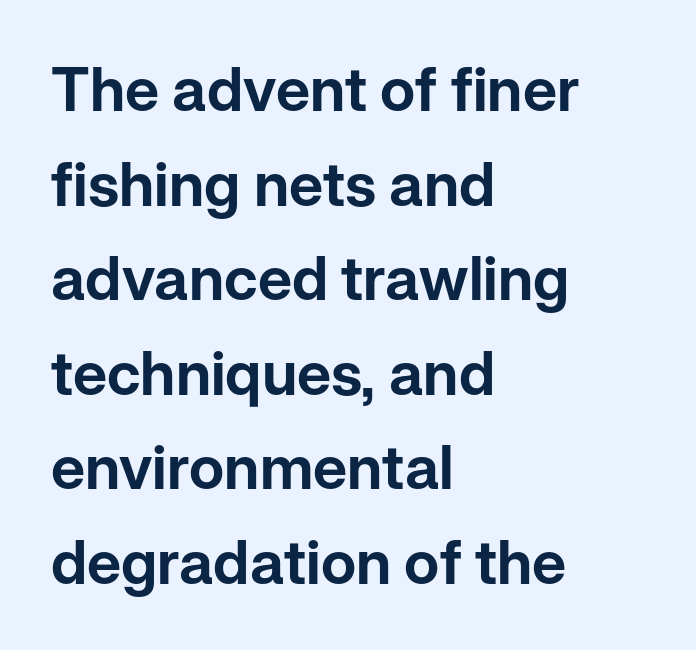
The image shows 61 px sans-serif type, upright; set left-aligned, normal line spacing (1.55x), normal letter spacing, not underlined; low stroke contrast and a medium x-height.
